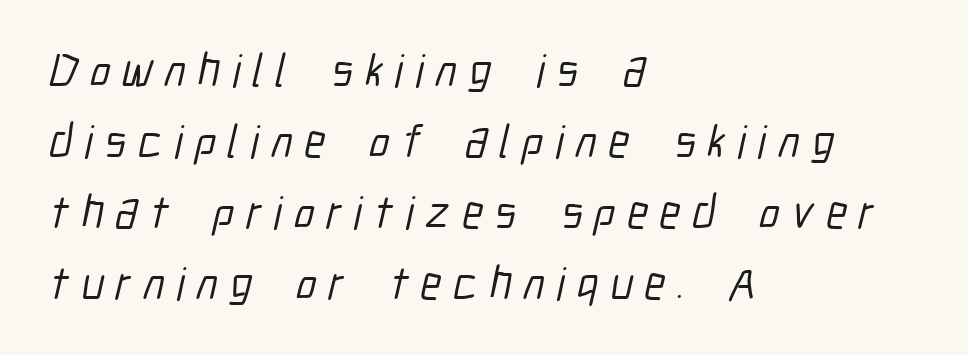
The passage shown stacks its lines at a standard gap. Beneath every word, the page is bare. If you drew a ruler down the left edge, every line would touch it. A typesetter would call this proportional, since set widths differ per character. The passage shown is typeset with a sans-serif family. The tracking reads as deliberately expanded to a designer's eye.
